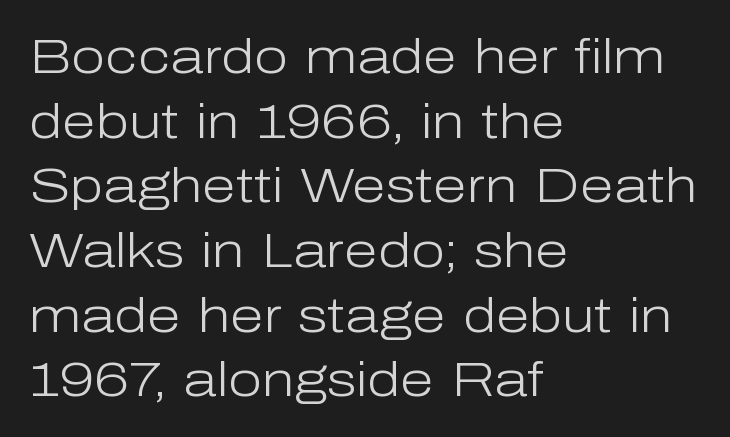
{"serif": "no", "italic": "no", "bold": "no", "weight": "light", "width": "normal", "stroke_contrast": "low", "x_height": "medium", "monospaced": "no", "underline": "no", "align": "left", "line_spacing": "normal", "line_spacing_ratio": 1.32, "letter_spacing": "normal", "letter_spacing_em": 0.0, "glyph_px": 49}
